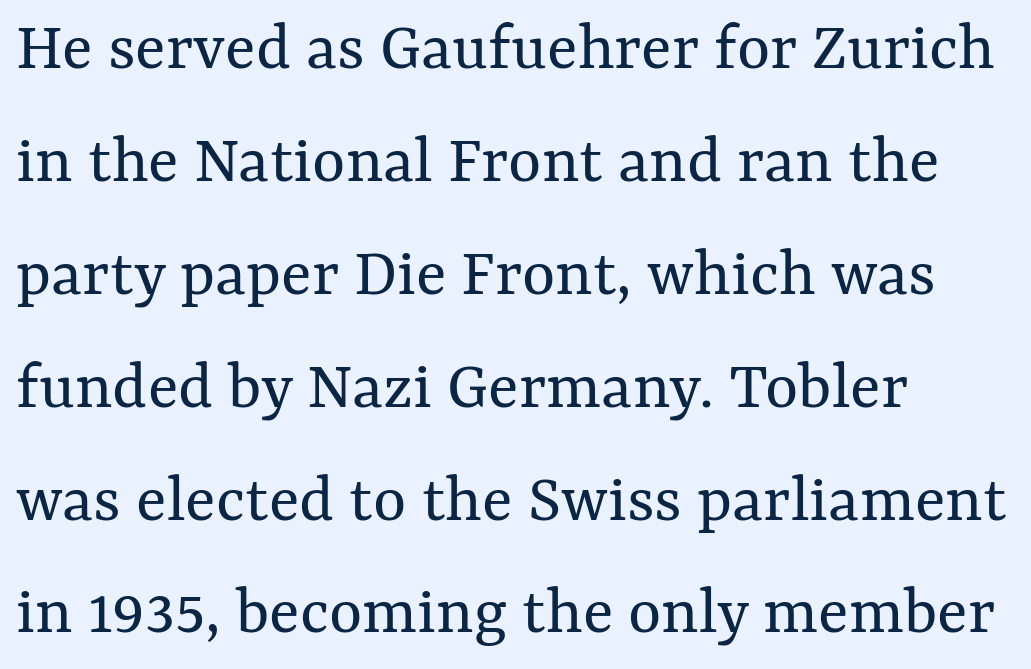
Q: Is the text bold? A: No.
Q: Is the text italic (slanted)? A: No, it is upright.
Q: Is the text underlined? A: No.
Q: How is the paragraph aligned? A: Left-aligned.
Q: Is the spacing between letters normal or unusually wide? A: Normal.
Q: Is the spacing between lines tight, normal or loose? A: Normal.
Q: Width (condensed, normal, or wide)? A: Normal.
Q: Stroke contrast? A: Medium.
Q: x-height? A: Medium.
Q: Monospaced? A: No.
